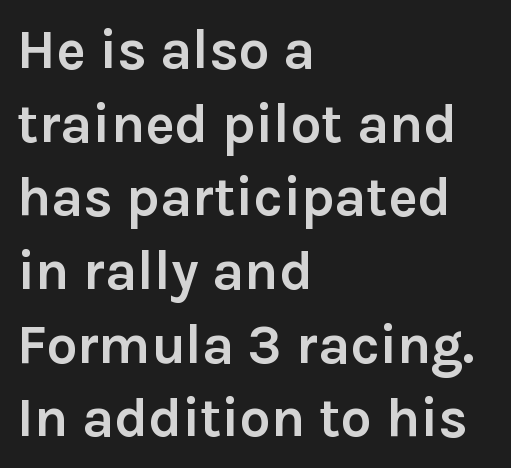
The image shows 55 px semibold sans-serif type, upright; set left-aligned, normal line spacing (1.34x), normal letter spacing, not underlined; low stroke contrast and a medium x-height.
